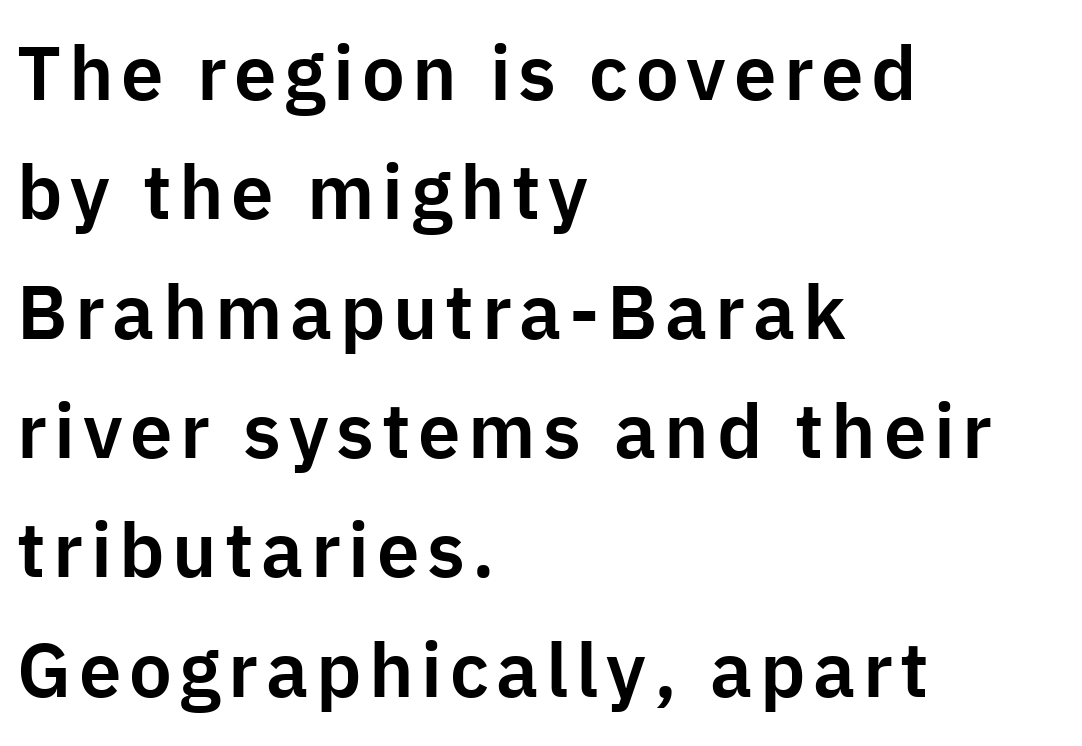
Leading matches the norm, producing a regular column. The strip under each line holds only bare page. Serif or sans? Sans — the stroke terminals are bare. A typesetter would mark this as roman, not italic. Is the block centered? No — it sits flush against the left margin. Proportional: the letters do not fall into vertical columns.
